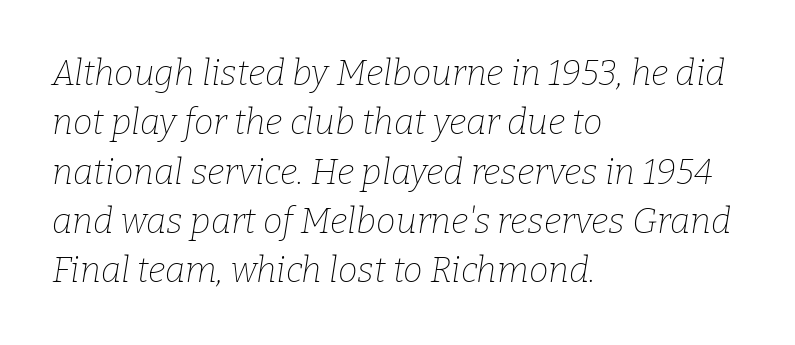
Notice how the passage keeps a crisp vertical edge on the left only. Type style note: has serifs. Look at the tracking — it's just the regular setting, nothing added. These lines are rendered in a variable-pitch font. The rendering applies a slant to the glyphs. Nothing heavy about these letters — not bold at all.
